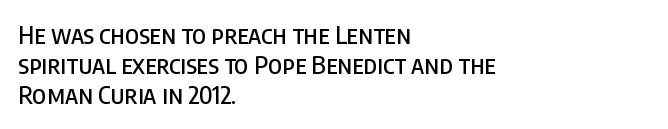
Q: Is the text italic (slanted)? A: No, it is upright.
Q: Is the text underlined? A: No.
Q: How is the paragraph aligned? A: Left-aligned.
Q: Is the spacing between letters normal or unusually wide? A: Normal.
